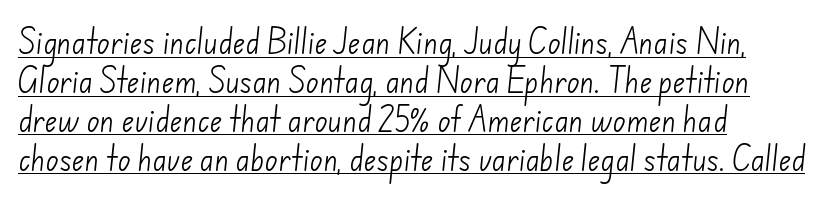
{"bold": "no", "underline": "yes", "align": "left", "line_spacing": "normal", "line_spacing_ratio": 1.44, "letter_spacing": "normal", "letter_spacing_em": 0.0, "glyph_px": 27}
